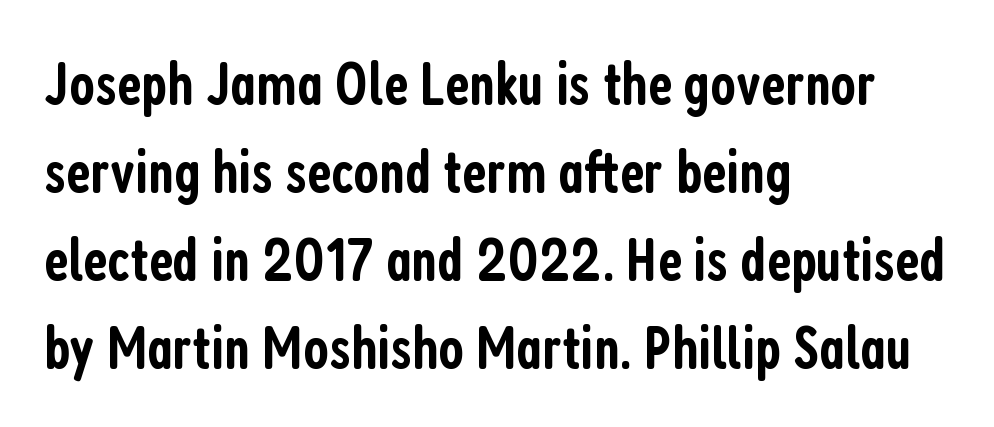
The image shows 61 px semibold, condensed sans-serif type, upright; set left-aligned, normal line spacing (1.44x), normal letter spacing, not underlined; low stroke contrast and a medium x-height.
